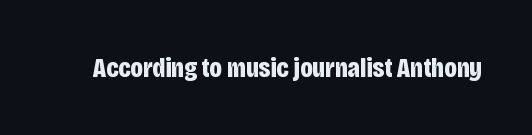
Q: Is the text bold? A: Yes.
Q: Is the text italic (slanted)? A: No, it is upright.
Q: Is the typeface a serif or a sans-serif typeface? A: Sans-serif.
Q: Is the text underlined? A: No.
Q: Is the spacing between letters normal or unusually wide? A: Normal.
Q: Width (condensed, normal, or wide)? A: Condensed.
Q: Stroke contrast? A: Low.
Q: x-height? A: Large.
Q: Monospaced? A: No.
